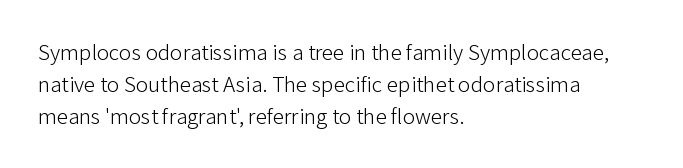
{"italic": "no", "bold": "no", "underline": "no", "align": "left", "line_spacing": "normal", "line_spacing_ratio": 1.39, "letter_spacing": "normal", "letter_spacing_em": 0.0, "glyph_px": 23}
